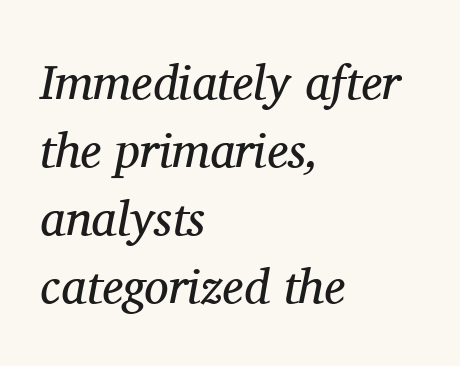
The image shows 49 px regular-weight serif type, italic (leaning right); set left-aligned, normal line spacing (1.39x), normal letter spacing, not underlined; medium stroke contrast and a medium x-height.
